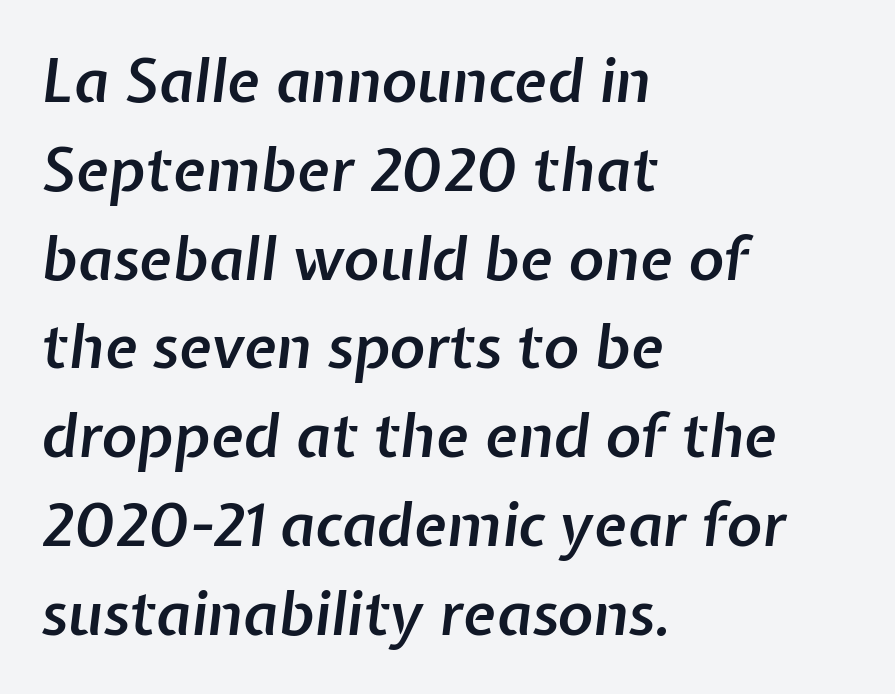
The image shows 60 px semibold type, italic (leaning right); set left-aligned, normal line spacing (1.48x), normal letter spacing, not underlined; low stroke contrast and a medium x-height.
